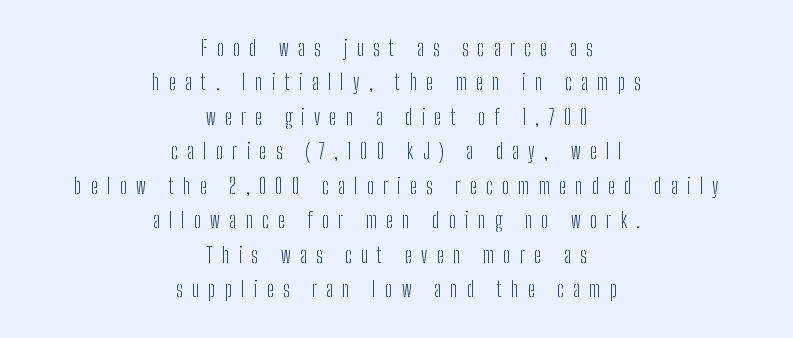
The image shows 21 px text type, upright; set centered, normal line spacing (1.64x), unusually wide letter spacing (+0.44 em), not underlined.
